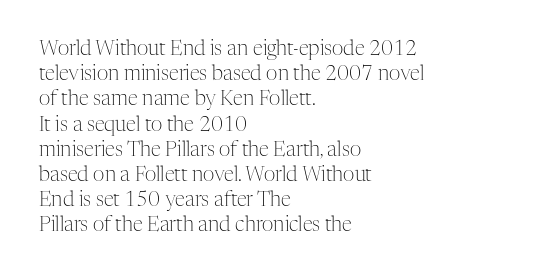
How would I describe the line gaps? Plain and ordinary. Stem width sits at or under what a default text font uses. Posture: straight, roman, zero tilt. Underlining? Definitely not there. How are the letters spaced? Ordinarily, with no added tracking. Alignment: flush left.
